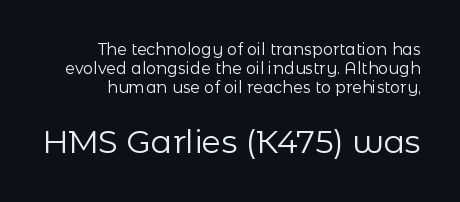
These lines keep a tight, regular rhythm from letter to letter. The foot of each line stays bare and open. The passage shown is typed in a proportional face where columns would drift. In this sample the second text group is rendered at the bigger scale.
